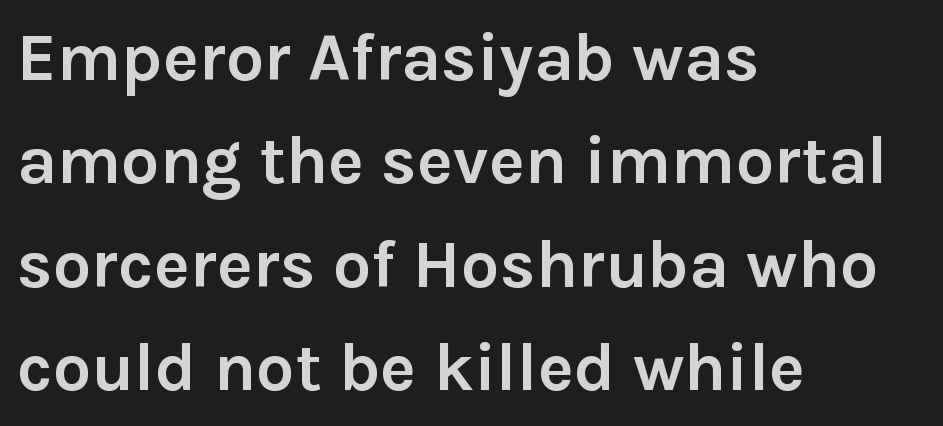
The image shows 68 px semibold sans-serif type, upright; set left-aligned, normal line spacing (1.52x), normal letter spacing, not underlined; low stroke contrast and a medium x-height.
